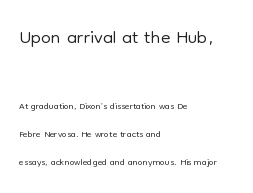
Q: Is the text bold? A: No.
Q: Is the text italic (slanted)? A: No, it is upright.
Q: Is the typeface a serif or a sans-serif typeface? A: Sans-serif.
Q: Is the text underlined? A: No.
Q: How is the paragraph aligned? A: Left-aligned.
Q: Is the spacing between letters normal or unusually wide? A: Normal.
Q: Is the spacing between lines tight, normal or loose? A: Loose.
Q: Which block of text is set in a larger size, the first (top) or the second (bottom)? A: The first (top) one.
Q: Width (condensed, normal, or wide)? A: Normal.
Q: Stroke contrast? A: Low.
Q: x-height? A: Medium.
Q: Monospaced? A: No.
